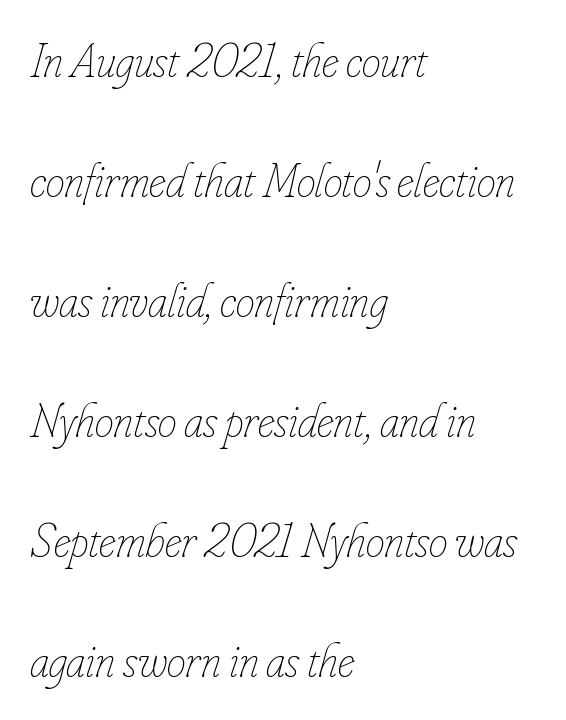
{"italic": "yes", "lean": "right", "slant_degrees": 16, "bold": "no", "weight": "thin", "width": "condensed", "stroke_contrast": "low", "x_height": "small", "monospaced": "no", "underline": "no", "align": "left", "line_spacing": "loose", "line_spacing_ratio": 2.5, "letter_spacing": "normal", "letter_spacing_em": 0.0, "glyph_px": 48}
